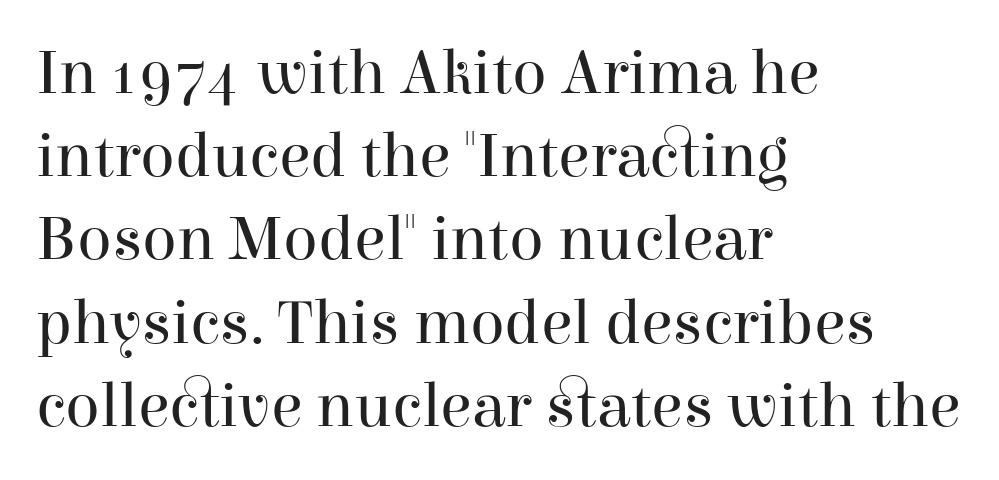
Serif or sans? Serif — the stroke terminals have little feet. Descenders hang freely into open space. Line spacing here is normal. Every row of glyphs begins at an identical x-position on the left. Every stem runs plumb, perpendicular to the baseline. Observe the ordinary spacing: letters are neighbours, not strangers.
